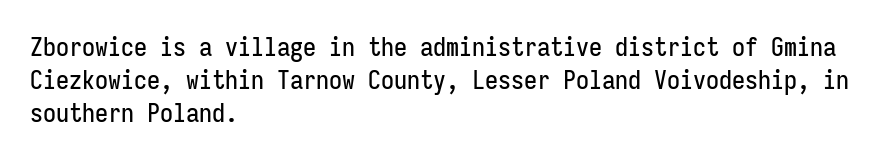
The foot of each line stays bare and open. Leading matches the norm, producing a regular column. The paragraph shown leans on its left margin. The gaps between neighbouring characters are ordinary and unremarkable. Italic? Not at all — the glyphs are vertical.
